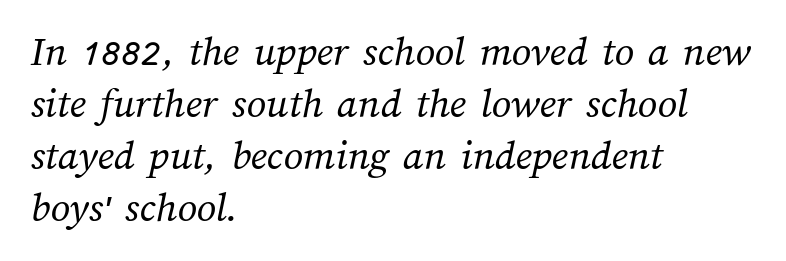
Any mark beneath the type? The region is blank. The face used here is rendered with its standard letterfit. Is the block centered? No — it sits flush against the left margin. Think of a printed novel: that variable character pitch is what you see here. The strokes carry an ordinary text weight at most.
